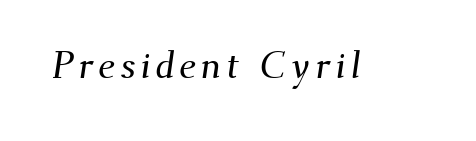
Check the space under the baseline: it is left empty. The face used here is proportionally spaced, like ordinary book or web type. Unlike a clean sans, this face finishes its strokes with serifs.
